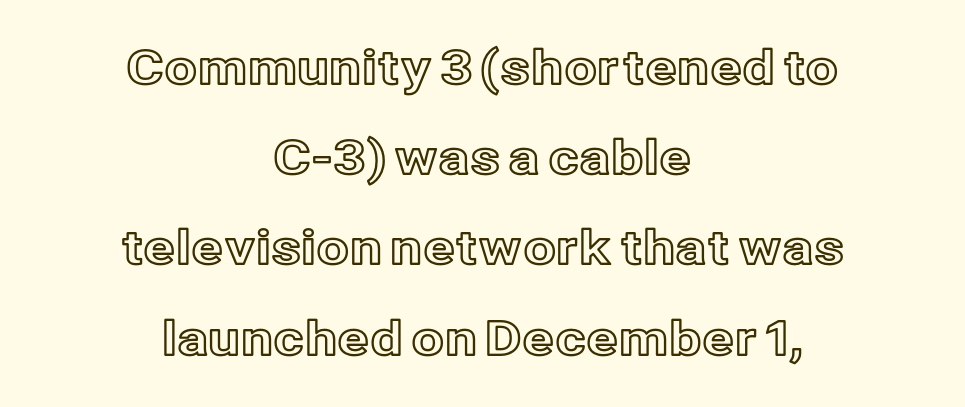
Q: Is the text italic (slanted)? A: No, it is upright.
Q: Is the text underlined? A: No.
Q: How is the paragraph aligned? A: Centered.
Q: Is the spacing between letters normal or unusually wide? A: Normal.
Q: Is the spacing between lines tight, normal or loose? A: Loose.
Q: Width (condensed, normal, or wide)? A: Normal.
Q: x-height? A: Medium.
Q: Monospaced? A: No.
